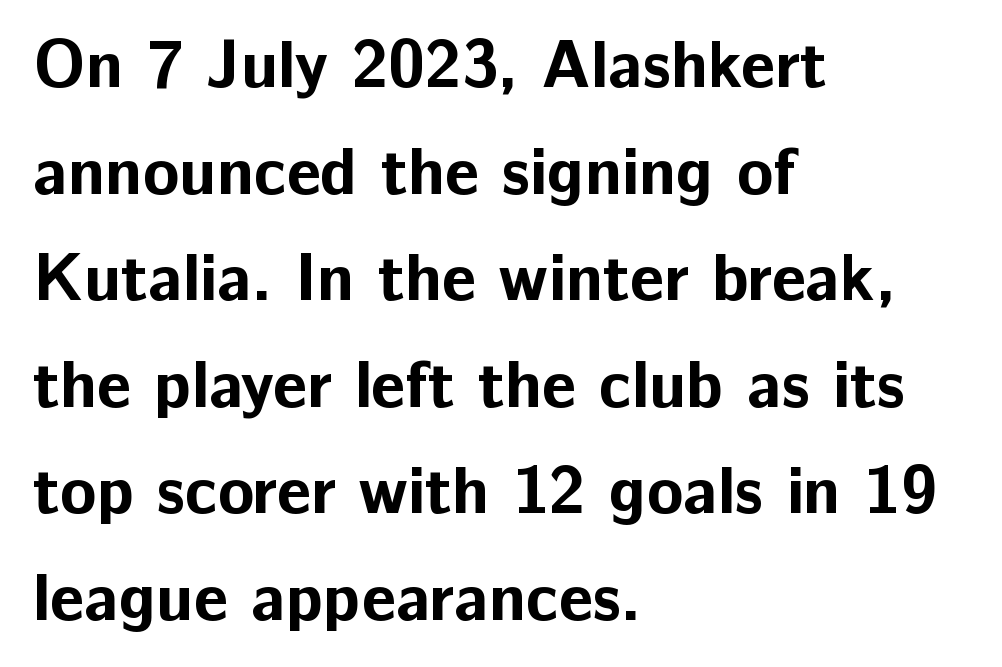
Do the characters align in a grid? No, the font is proportional. The face used here has the dense, thick strokes of a bold. The passage shown stacks its lines at a standard gap. This sample uses an upright cut, with every glyph sitting square on the baseline. Teacher's note: observe the even left margin — that is flush-left alignment.
